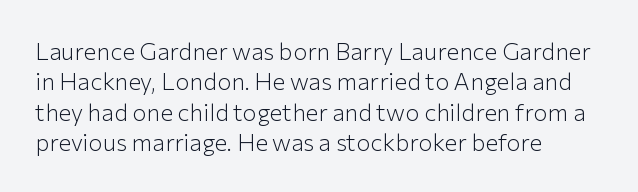
{"italic": "no", "bold": "no", "underline": "no", "align": "left", "line_spacing": "normal", "line_spacing_ratio": 1.27, "letter_spacing": "normal", "letter_spacing_em": 0.0, "glyph_px": 24}
